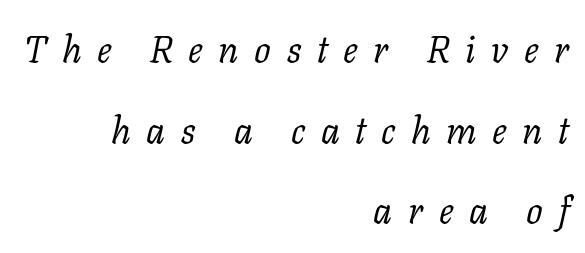
{"serif": "yes", "italic": "yes", "lean": "right", "slant_degrees": 11, "bold": "no", "weight": "regular", "width": "normal", "stroke_contrast": "low", "x_height": "medium", "monospaced": "no", "underline": "no", "align": "right", "line_spacing": "loose", "line_spacing_ratio": 2.18, "letter_spacing": "wide", "letter_spacing_em": 0.42, "glyph_px": 37}
